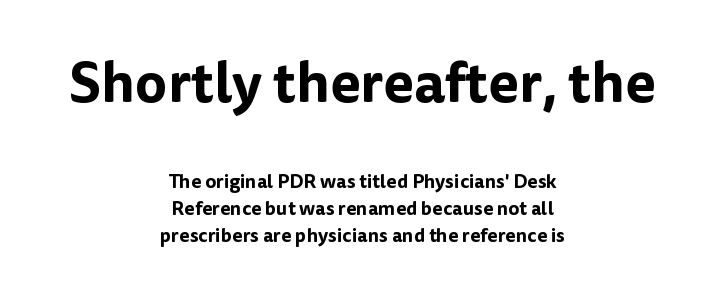
Q: Is the text italic (slanted)? A: No, it is upright.
Q: Is the typeface a serif or a sans-serif typeface? A: Sans-serif.
Q: Is the text underlined? A: No.
Q: How is the paragraph aligned? A: Centered.
Q: Is the spacing between letters normal or unusually wide? A: Normal.
Q: Is the spacing between lines tight, normal or loose? A: Normal.
Q: Which block of text is set in a larger size, the first (top) or the second (bottom)? A: The first (top) one.
Q: Width (condensed, normal, or wide)? A: Normal.
Q: Stroke contrast? A: Low.
Q: x-height? A: Medium.
Q: Monospaced? A: No.
